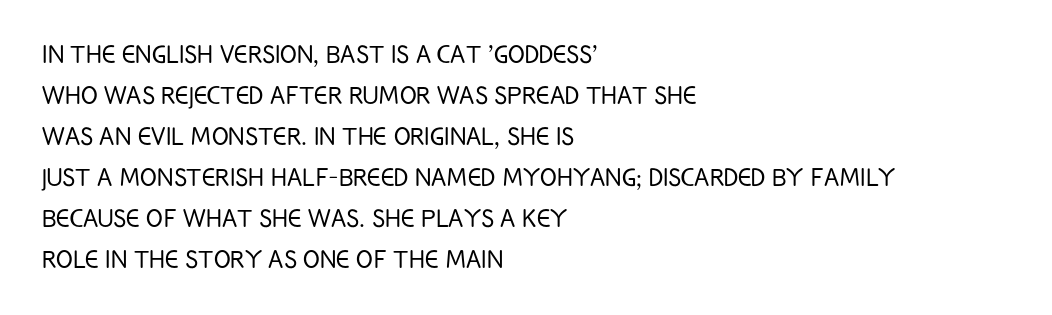
The image shows 31 px light, condensed sans-serif type, upright; set left-aligned, normal line spacing (1.32x), normal letter spacing, not underlined; low stroke contrast and a large x-height.
